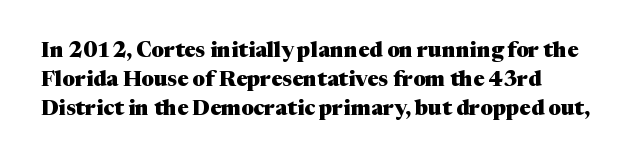
Q: Is the text bold? A: Yes.
Q: Is the text italic (slanted)? A: No, it is upright.
Q: Is the text underlined? A: No.
Q: Is the spacing between letters normal or unusually wide? A: Normal.
Q: Is the spacing between lines tight, normal or loose? A: Normal.
